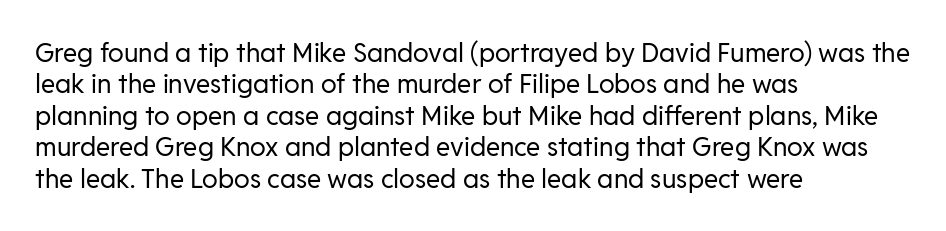
Q: Is the text bold? A: No.
Q: Is the text italic (slanted)? A: No, it is upright.
Q: Is the text underlined? A: No.
Q: How is the paragraph aligned? A: Left-aligned.
Q: Is the spacing between letters normal or unusually wide? A: Normal.
